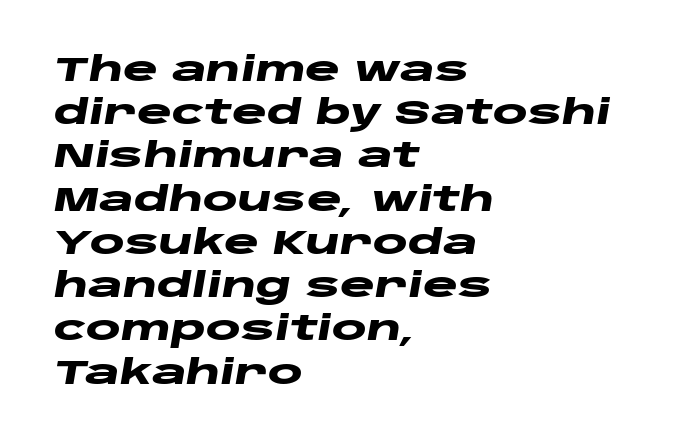
Q: Is the text bold? A: Yes.
Q: Is the text italic (slanted)? A: Yes, it leans right by about 10 degrees.
Q: Is the text underlined? A: No.
Q: How is the paragraph aligned? A: Left-aligned.
Q: Is the spacing between letters normal or unusually wide? A: Normal.
Q: Is the spacing between lines tight, normal or loose? A: Normal.
Q: Width (condensed, normal, or wide)? A: Wide.
Q: Stroke contrast? A: Low.
Q: x-height? A: Large.
Q: Monospaced? A: No.
